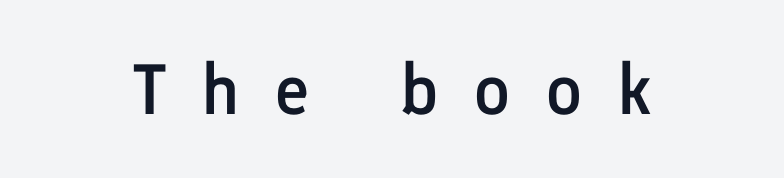
Q: Is the text bold? A: Semi-bold.
Q: Is the text italic (slanted)? A: No, it is upright.
Q: Is the typeface a serif or a sans-serif typeface? A: Sans-serif.
Q: Is the text underlined? A: No.
Q: Is the spacing between letters normal or unusually wide? A: Unusually wide.
Q: Width (condensed, normal, or wide)? A: Normal.
Q: Stroke contrast? A: Low.
Q: x-height? A: Medium.
Q: Monospaced? A: No.
